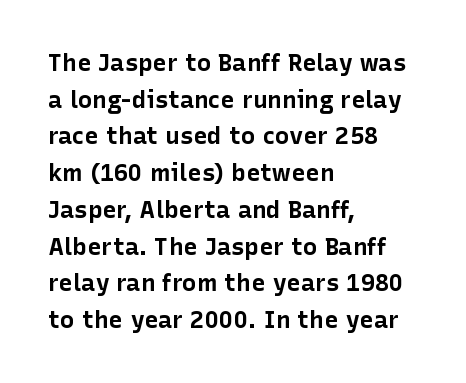
{"italic": "no", "bold": "yes", "underline": "no", "align": "left", "line_spacing": "normal", "line_spacing_ratio": 1.53, "letter_spacing": "normal", "letter_spacing_em": 0.0, "glyph_px": 24}
